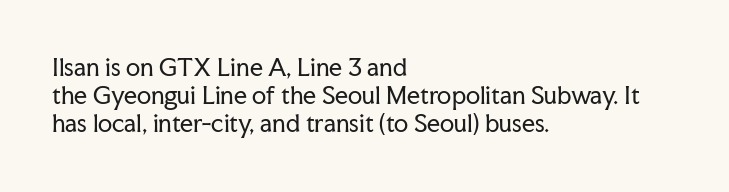
The image shows 23 px text type, upright; set left-aligned, line spacing 1.22x, normal letter spacing, not underlined.
